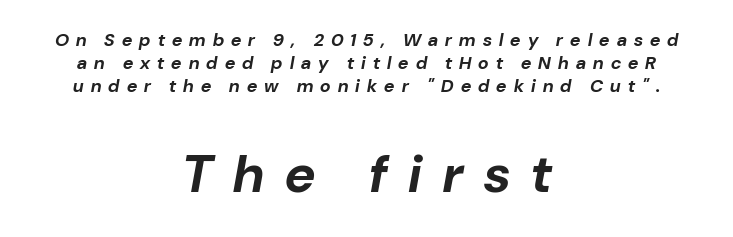
The image shows 53 px bold type, italic (leaning right); set centered, normal line spacing (1.27x), unusually wide letter spacing (+0.4 em), not underlined; the second (bottom) block is 2.94x larger; low stroke contrast and a medium x-height.
